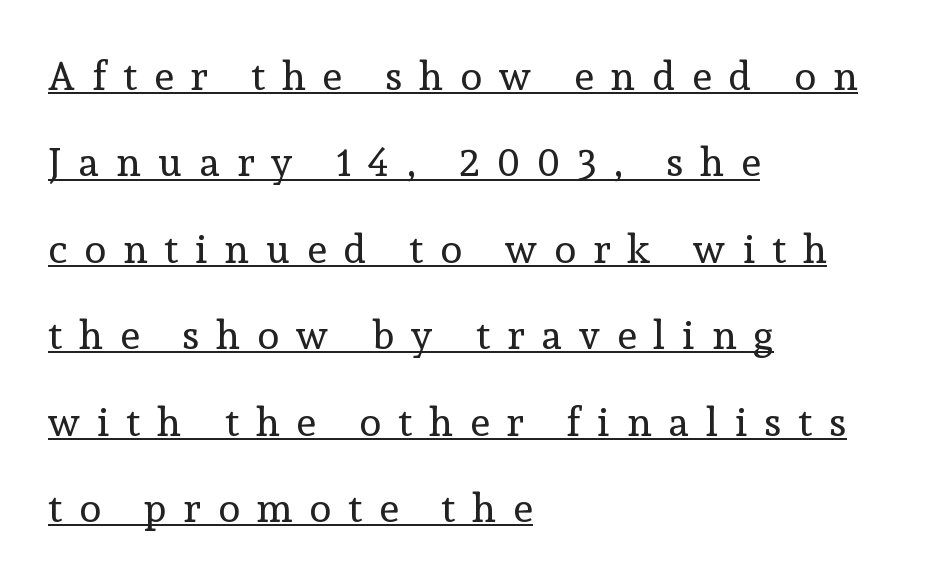
Is the block centered? No — it sits flush against the left margin. Unlike a clean sans, this face finishes its strokes with serifs. Loose tracking; the words dissolve into strings of separated letters. Each letter keeps its own natural width here, so spacing adapts to shape. Students, observe: this is what heavily led, spacious text looks like. A continuous stroke trails under the words, as in a hyperlink.
